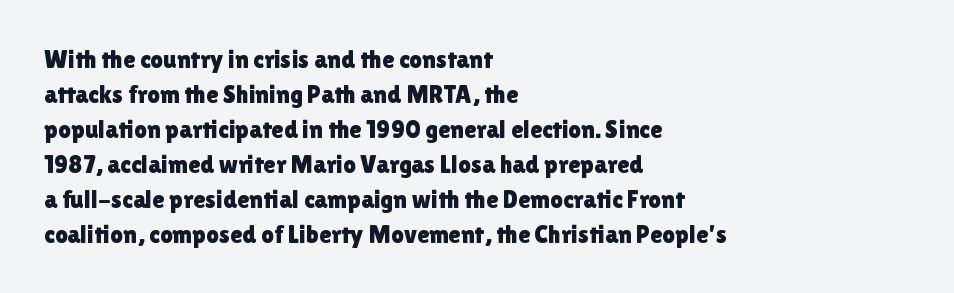
The image shows 25 px text type, upright; set left-aligned, normal line spacing (1.4x), normal letter spacing, not underlined.
